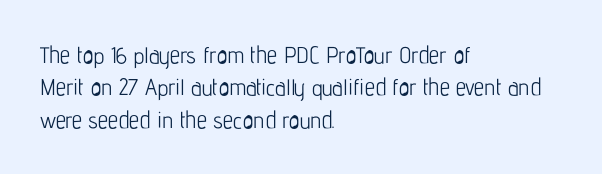
The tracking reads as untouched default to a designer's eye. Layout note: lines flush left. Students, observe: this is what conventionally led text looks like. Underline: absent.
